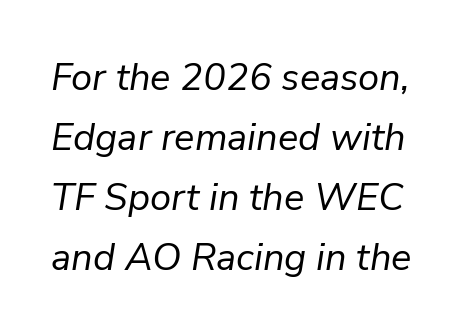
Q: Is the text bold? A: No.
Q: Is the text italic (slanted)? A: Yes, it leans right by about 9 degrees.
Q: Is the text underlined? A: No.
Q: Is the spacing between letters normal or unusually wide? A: Normal.
Q: Is the spacing between lines tight, normal or loose? A: Normal.
Q: Width (condensed, normal, or wide)? A: Normal.
Q: Stroke contrast? A: Low.
Q: x-height? A: Medium.
Q: Monospaced? A: No.
